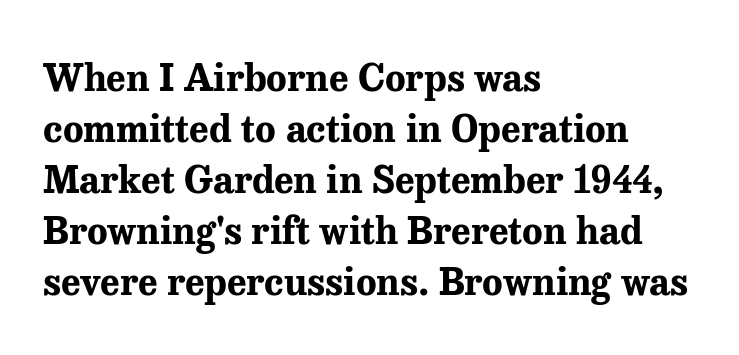
The image shows 38 px bold serif type, upright; set left-aligned, normal line spacing (1.34x), normal letter spacing, not underlined; medium stroke contrast and a medium x-height.
